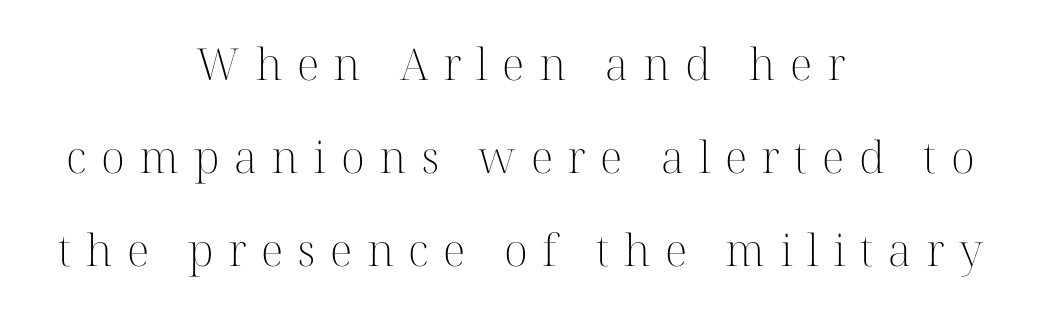
The image shows 44 px light serif type, upright; set centered, loose line spacing (2.11x), unusually wide letter spacing (+0.33 em), not underlined; high stroke contrast and a medium x-height.
